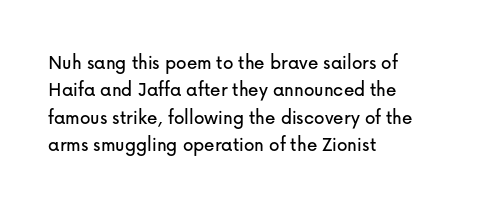
{"italic": "no", "underline": "no", "align": "left", "line_spacing": "normal", "line_spacing_ratio": 1.3, "letter_spacing": "normal", "letter_spacing_em": 0.0, "glyph_px": 21}
